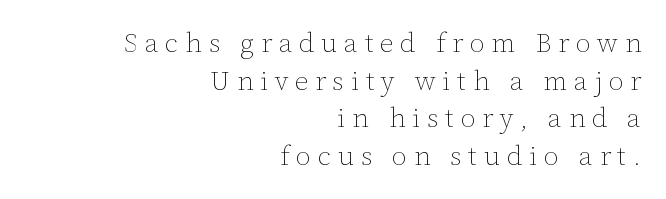
Reading down the block, your eye finds every line finishing at a fixed right position. This rendering widens character spacing well past its baseline value. No word sits above an underline. It's the straight-up-and-down kind of type. No heavy texture on the line: the type isn't bold.
